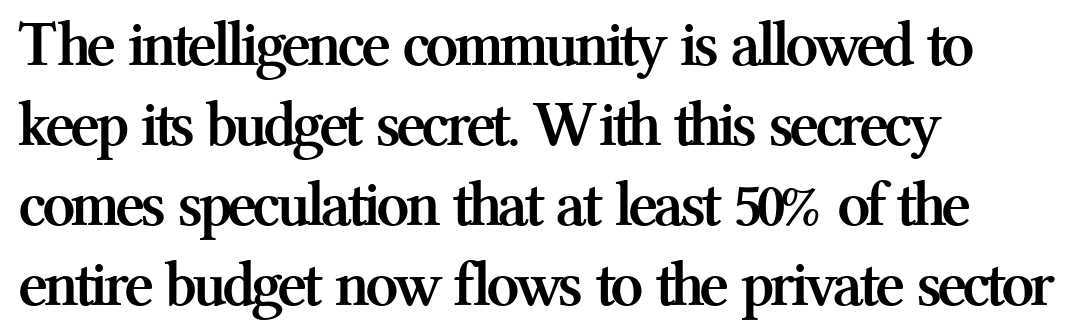
The image shows 65 px semibold serif type, upright; set left-aligned, line spacing 1.23x, normal letter spacing, not underlined; medium stroke contrast and a medium x-height.
